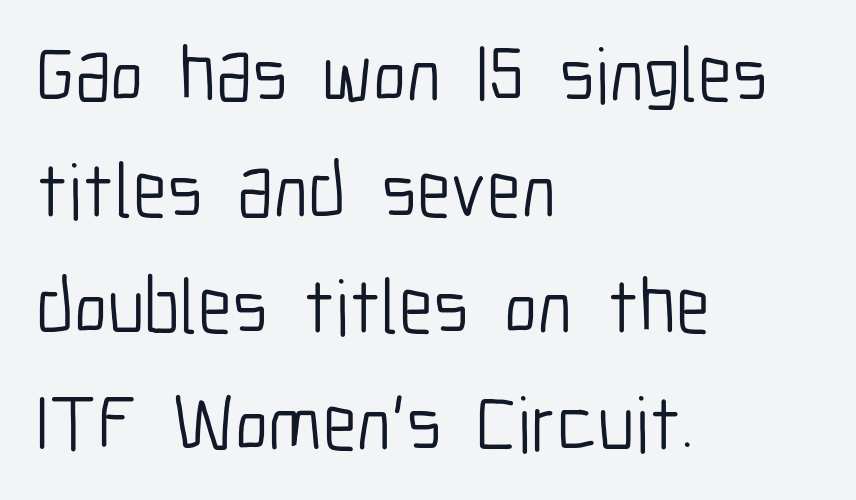
Q: Is the text bold? A: No.
Q: Is the text italic (slanted)? A: No, it is upright.
Q: Is the typeface a serif or a sans-serif typeface? A: Sans-serif.
Q: Is the text underlined? A: No.
Q: How is the paragraph aligned? A: Left-aligned.
Q: Is the spacing between letters normal or unusually wide? A: Normal.
Q: Is the spacing between lines tight, normal or loose? A: Normal.
Q: Width (condensed, normal, or wide)? A: Condensed.
Q: Stroke contrast? A: Low.
Q: x-height? A: Medium.
Q: Monospaced? A: No.
